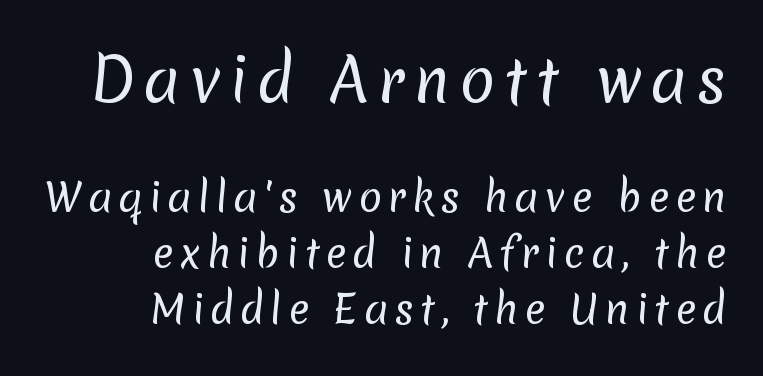
Q: Is the text bold? A: No.
Q: Is the typeface a serif or a sans-serif typeface? A: Sans-serif.
Q: Is the text underlined? A: No.
Q: How is the paragraph aligned? A: Right-aligned.
Q: Is the spacing between lines tight, normal or loose? A: Normal.
Q: Which block of text is set in a larger size, the first (top) or the second (bottom)? A: The first (top) one.
Q: Width (condensed, normal, or wide)? A: Normal.
Q: Stroke contrast? A: Low.
Q: x-height? A: Medium.
Q: Monospaced? A: No.
